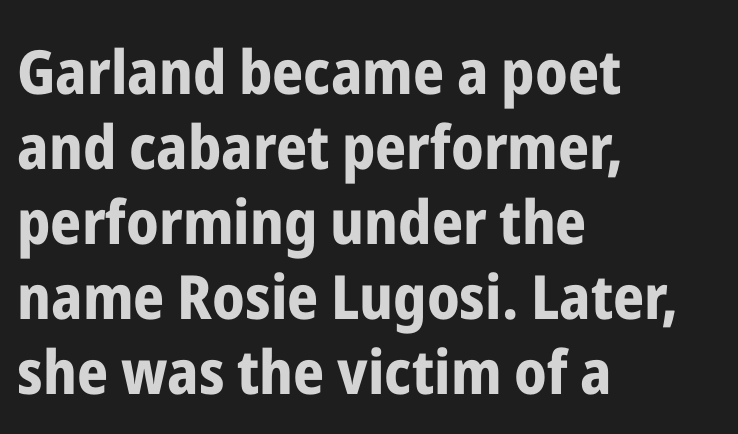
{"serif": "no", "italic": "no", "bold": "yes", "weight": "bold", "width": "condensed", "stroke_contrast": "low", "x_height": "medium", "monospaced": "no", "underline": "no", "align": "left", "line_spacing_ratio": 1.23, "letter_spacing": "normal", "letter_spacing_em": 0.0, "glyph_px": 61}
